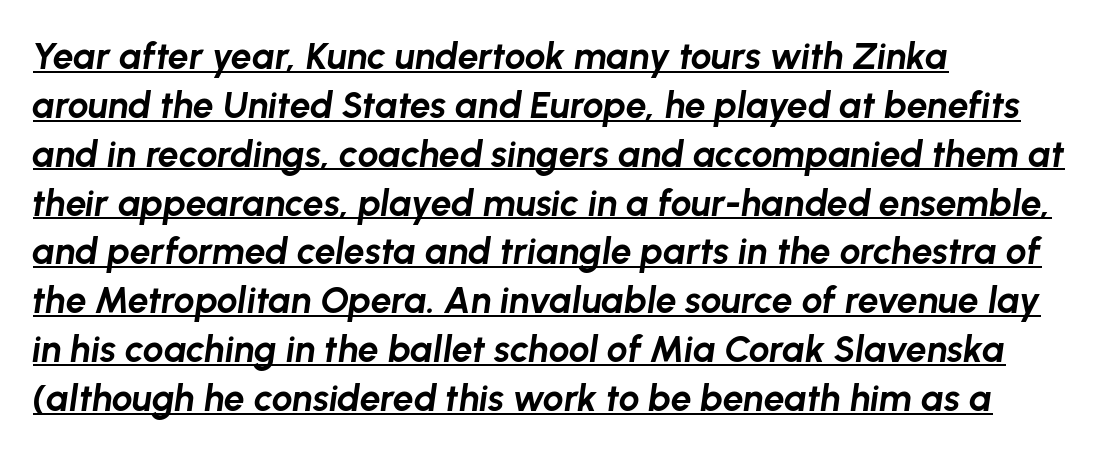
The passage shown has conventional tracking throughout. Summary of weight: heavy, a full bold. Style check: oblique. A typesetter would call this proportional, since set widths differ per character. The paragraph has a hard left edge and a soft right edge.
